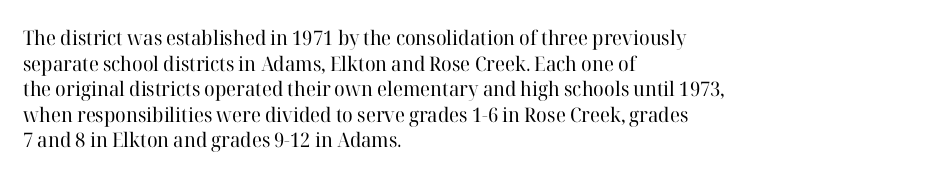
Q: Is the text bold? A: No.
Q: Is the text italic (slanted)? A: No, it is upright.
Q: Is the text underlined? A: No.
Q: How is the paragraph aligned? A: Left-aligned.
Q: Is the spacing between letters normal or unusually wide? A: Normal.
Q: Is the spacing between lines tight, normal or loose? A: Normal.
